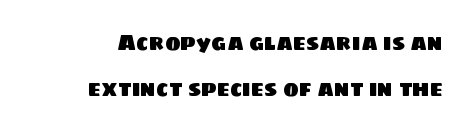
Descenders are the only things crossing below the line. The passage shown stacks its lines with a broad gap. Here the glyphs are tracked normally, forming tight word shapes. Visually the block forms a straight wall on the right and a jagged coastline on the left.
